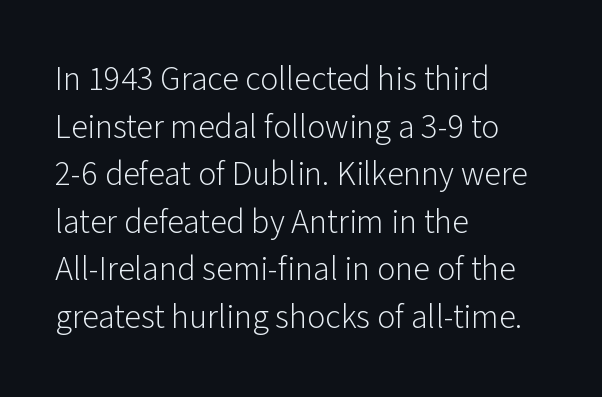
The image shows 34 px light sans-serif type, upright; set left-aligned, normal line spacing (1.4x), normal letter spacing, not underlined; low stroke contrast and a medium x-height.
